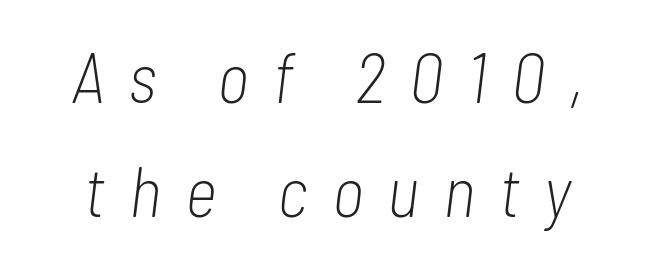
{"italic": "yes", "lean": "right", "slant_degrees": 7, "bold": "no", "weight": "light", "width": "condensed", "stroke_contrast": "low", "x_height": "medium", "monospaced": "no", "underline": "no", "line_spacing": "normal", "line_spacing_ratio": 1.63, "letter_spacing": "wide", "letter_spacing_em": 0.34, "glyph_px": 70}
